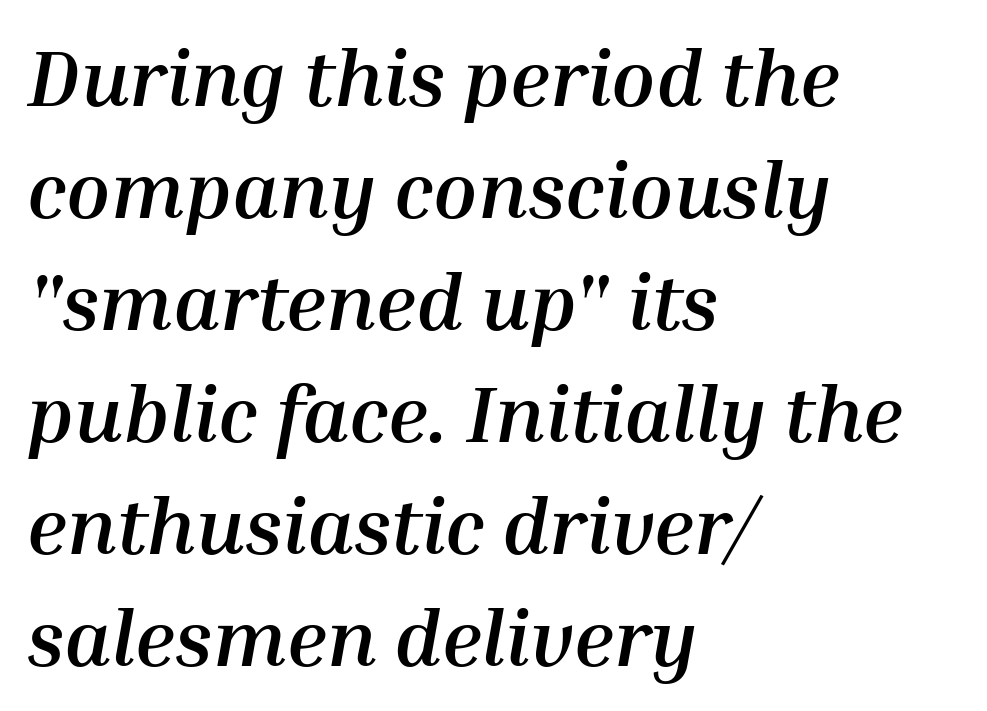
Q: Is the text bold? A: Yes.
Q: Is the text italic (slanted)? A: Yes, it leans right by about 10 degrees.
Q: Is the text underlined? A: No.
Q: How is the paragraph aligned? A: Left-aligned.
Q: Is the spacing between letters normal or unusually wide? A: Normal.
Q: Is the spacing between lines tight, normal or loose? A: Normal.
Q: Width (condensed, normal, or wide)? A: Normal.
Q: Stroke contrast? A: Medium.
Q: x-height? A: Medium.
Q: Monospaced? A: No.
